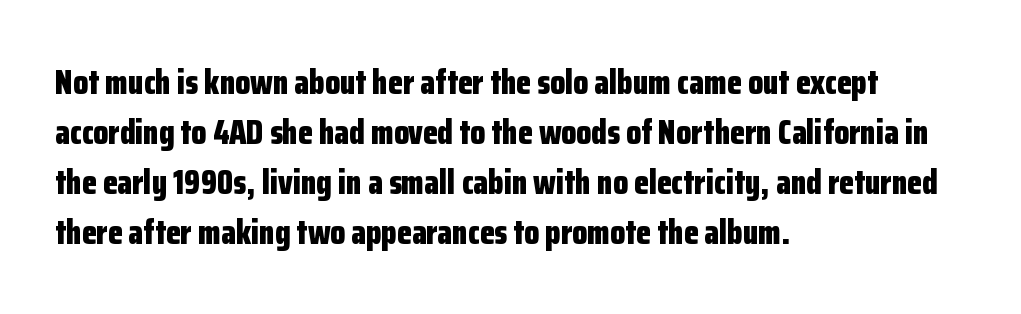
{"serif": "no", "italic": "no", "bold": "yes", "weight": "bold", "width": "condensed", "stroke_contrast": "low", "x_height": "medium", "monospaced": "no", "underline": "no", "align": "left", "line_spacing": "normal", "line_spacing_ratio": 1.47, "letter_spacing": "normal", "letter_spacing_em": 0.0, "glyph_px": 34}
